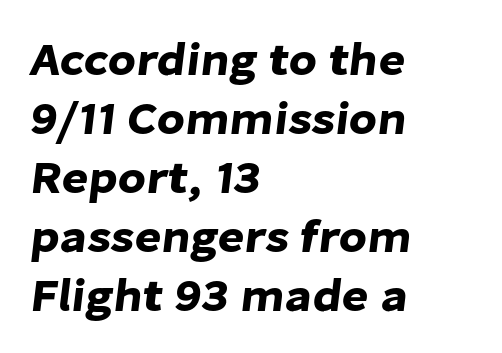
{"serif": "no", "width": "normal", "stroke_contrast": "low", "x_height": "medium", "monospaced": "no", "underline": "no", "align": "left", "line_spacing": "normal", "line_spacing_ratio": 1.28, "letter_spacing": "normal", "letter_spacing_em": 0.0, "glyph_px": 46}
